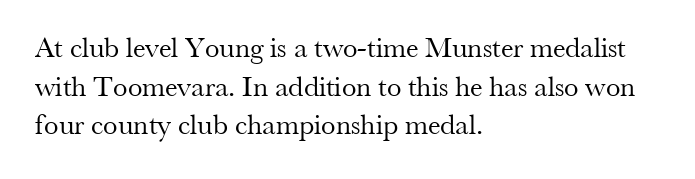
Q: Is the text bold? A: No.
Q: Is the text italic (slanted)? A: No, it is upright.
Q: Is the typeface a serif or a sans-serif typeface? A: Serif.
Q: Is the text underlined? A: No.
Q: How is the paragraph aligned? A: Left-aligned.
Q: Is the spacing between letters normal or unusually wide? A: Normal.
Q: Is the spacing between lines tight, normal or loose? A: Normal.
Q: Width (condensed, normal, or wide)? A: Normal.
Q: Stroke contrast? A: Medium.
Q: x-height? A: Small.
Q: Monospaced? A: No.
